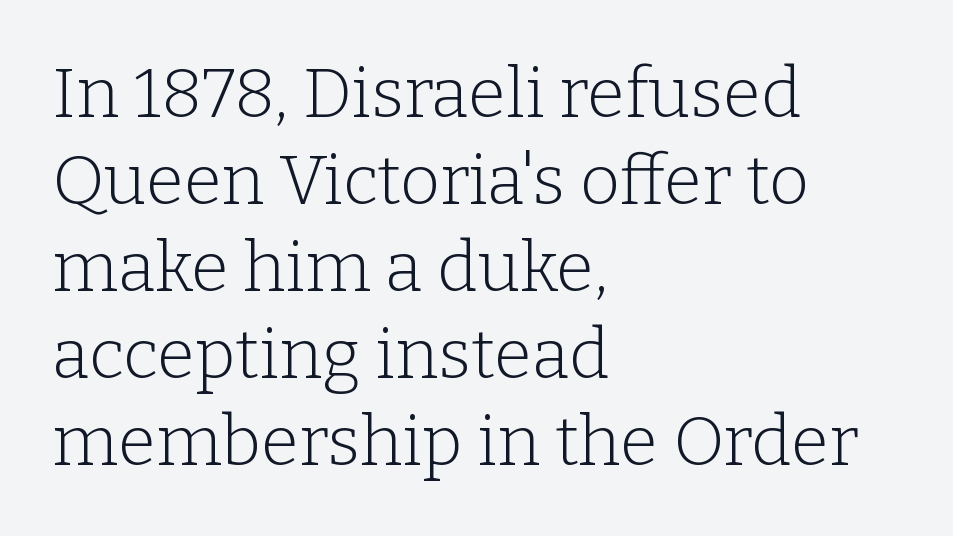
{"serif": "yes", "italic": "no", "bold": "no", "weight": "light", "width": "normal", "stroke_contrast": "low", "x_height": "medium", "monospaced": "no", "underline": "no", "align": "left", "line_spacing": "normal", "line_spacing_ratio": 1.26, "letter_spacing": "normal", "letter_spacing_em": 0.0, "glyph_px": 69}
